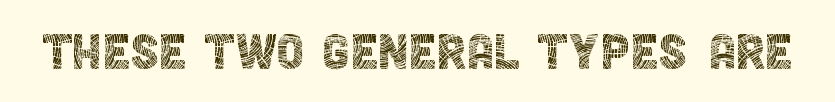
{"serif": "no", "italic": "no", "bold": "no", "weight": "thin", "width": "condensed", "x_height": "large", "monospaced": "no", "underline": "no", "letter_spacing": "normal", "letter_spacing_em": 0.0, "glyph_px": 63}
